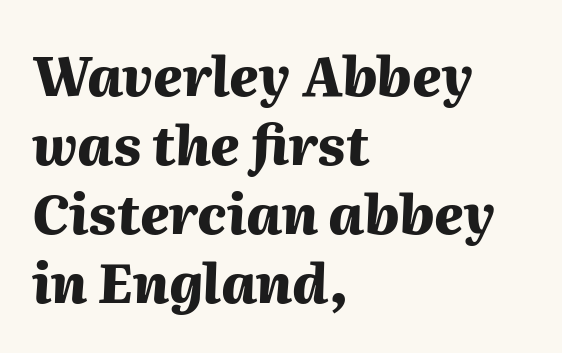
The image shows 54 px heavy type, italic (leaning right); set left-aligned, normal line spacing (1.28x), normal letter spacing, not underlined; medium stroke contrast and a medium x-height.
